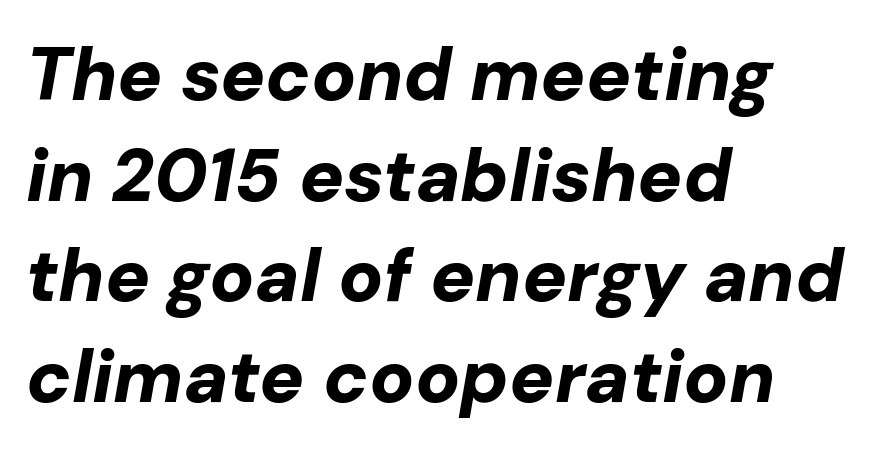
The image shows 74 px bold type, italic (leaning right); set left-aligned, normal line spacing (1.36x), normal letter spacing, not underlined; low stroke contrast and a medium x-height.
